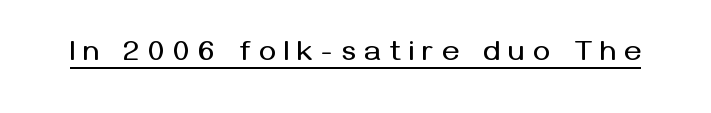
The glyphs are accompanied by a horizontal stroke just below them. The axis of the letterforms is exactly vertical. Compared with typical body copy, the letter spacing here is much looser. These lines are rendered in a variable-pitch font. The designer went with a sans here, leaving each stem footless.
